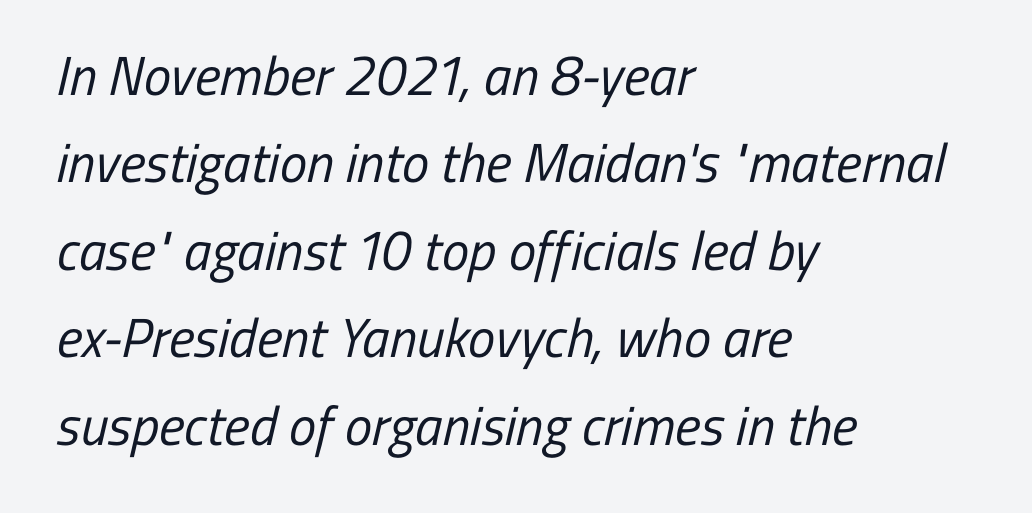
The image shows 55 px regular-weight, condensed sans-serif type; set left-aligned, normal line spacing (1.59x), normal letter spacing, not underlined; low stroke contrast and a medium x-height.
